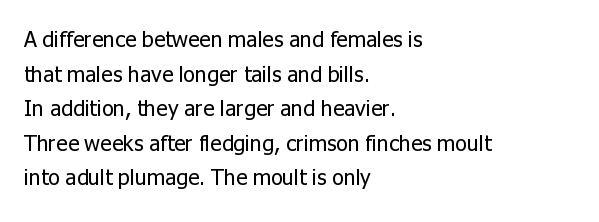
Which margin do the lines hug? The left one — the right edge is uneven. This is roman type, the default non-slanted kind. Summary of vertical rhythm: regular, with standard interline spacing. These glyphs show unthickened strokes, regular width or finer. The rendering keeps characters at their native spacing. The gap between lines stays unmarked.
